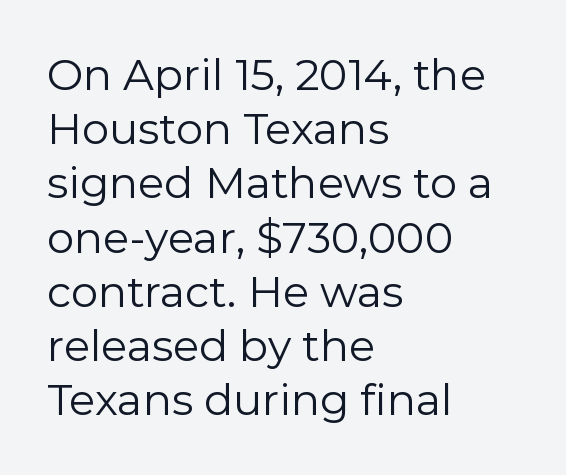
The image shows 43 px regular-weight sans-serif type, upright; set left-aligned, normal line spacing (1.26x), normal letter spacing, not underlined; low stroke contrast and a medium x-height.
